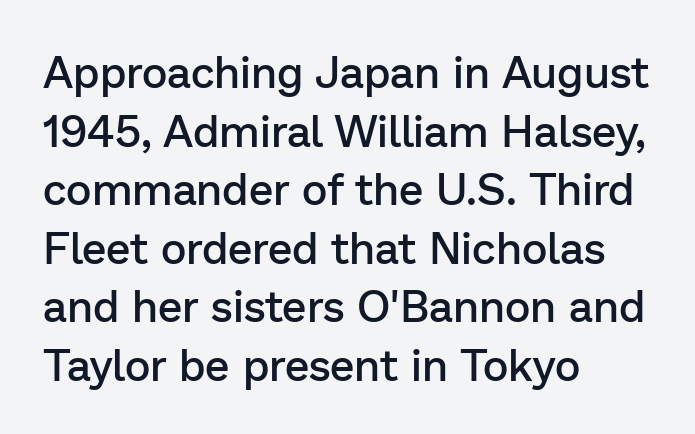
{"serif": "no", "italic": "no", "bold": "semi", "weight": "semibold", "width": "normal", "stroke_contrast": "low", "x_height": "medium", "monospaced": "no", "underline": "no", "align": "left", "line_spacing": "normal", "line_spacing_ratio": 1.33, "letter_spacing": "normal", "letter_spacing_em": 0.0, "glyph_px": 44}
